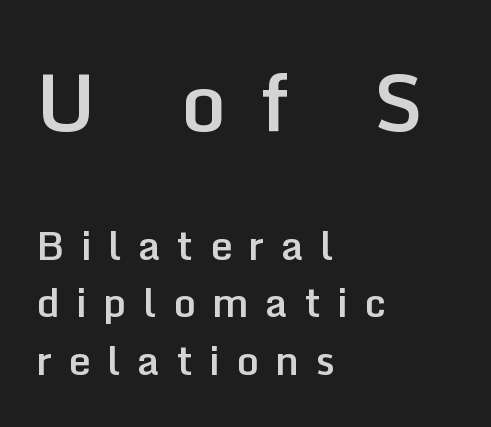
{"serif": "no", "italic": "no", "bold": "semi", "weight": "semibold", "width": "normal", "stroke_contrast": "low", "x_height": "medium", "monospaced": "no", "underline": "no", "align": "left", "line_spacing": "normal", "line_spacing_ratio": 1.43, "letter_spacing": "wide", "letter_spacing_em": 0.41, "larger_block": "first", "size_ratio": 1.98, "glyph_px": 79}
